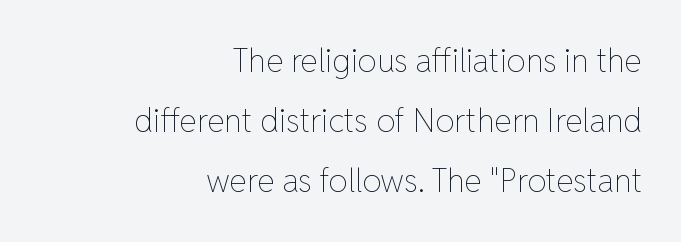
Q: Is the text bold? A: No.
Q: Is the text italic (slanted)? A: No, it is upright.
Q: Is the text underlined? A: No.
Q: How is the paragraph aligned? A: Right-aligned.
Q: Is the spacing between letters normal or unusually wide? A: Normal.
Q: Width (condensed, normal, or wide)? A: Normal.
Q: Stroke contrast? A: Low.
Q: x-height? A: Medium.
Q: Monospaced? A: No.
